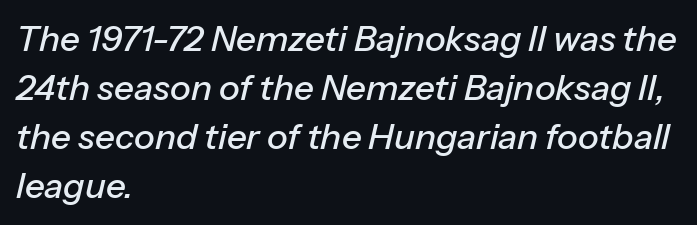
Q: Is the text italic (slanted)? A: Yes, it leans right by about 13 degrees.
Q: Is the text underlined? A: No.
Q: How is the paragraph aligned? A: Left-aligned.
Q: Is the spacing between letters normal or unusually wide? A: Normal.
Q: Is the spacing between lines tight, normal or loose? A: Normal.
Q: Width (condensed, normal, or wide)? A: Normal.
Q: Stroke contrast? A: Low.
Q: x-height? A: Medium.
Q: Monospaced? A: No.
